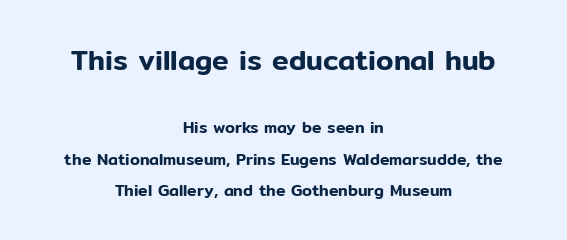
Q: Is the text italic (slanted)? A: No, it is upright.
Q: Is the typeface a serif or a sans-serif typeface? A: Sans-serif.
Q: Is the text underlined? A: No.
Q: How is the paragraph aligned? A: Centered.
Q: Is the spacing between letters normal or unusually wide? A: Normal.
Q: Is the spacing between lines tight, normal or loose? A: Loose.
Q: Which block of text is set in a larger size, the first (top) or the second (bottom)? A: The first (top) one.
Q: Width (condensed, normal, or wide)? A: Normal.
Q: Stroke contrast? A: Low.
Q: x-height? A: Medium.
Q: Monospaced? A: No.
